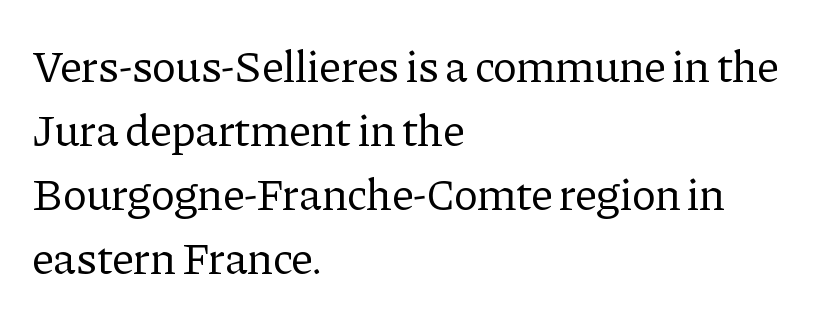
The image shows 45 px regular-weight serif type, upright; set left-aligned, normal line spacing (1.42x), normal letter spacing, not underlined; low stroke contrast and a medium x-height.
